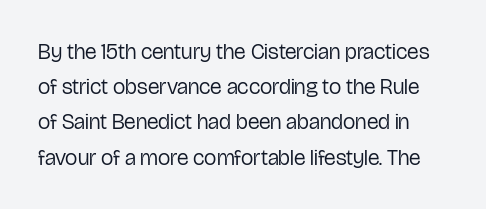
Weight class: somewhere from thin through regular. The typography opts for an upright posture over an oblique one. Leading: standard. Decoration check: the copy has no underline. Spacing between characters is what you'd get straight out of the box.
